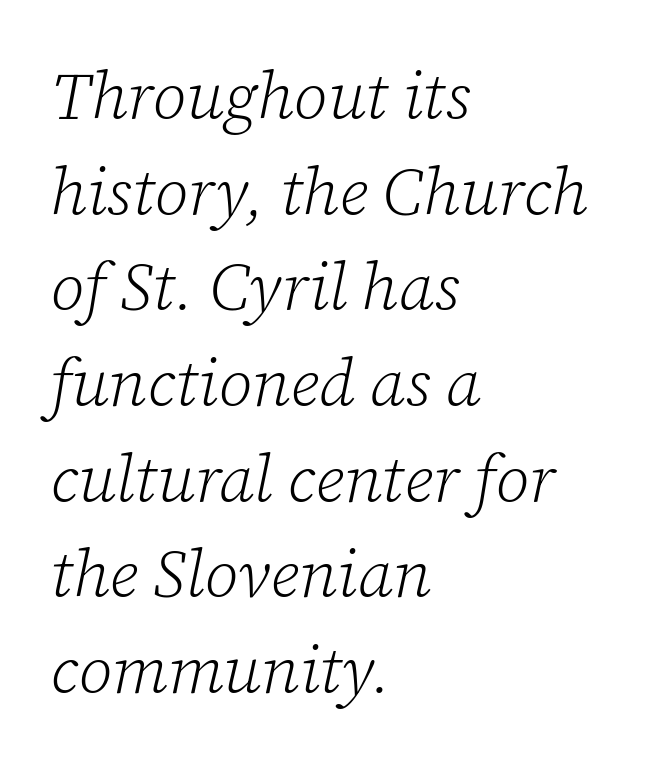
Q: Is the text bold? A: No.
Q: Is the text italic (slanted)? A: Yes, it leans right by about 12 degrees.
Q: Is the typeface a serif or a sans-serif typeface? A: Serif.
Q: Is the text underlined? A: No.
Q: How is the paragraph aligned? A: Left-aligned.
Q: Is the spacing between letters normal or unusually wide? A: Normal.
Q: Is the spacing between lines tight, normal or loose? A: Normal.
Q: Width (condensed, normal, or wide)? A: Normal.
Q: Stroke contrast? A: Low.
Q: x-height? A: Medium.
Q: Monospaced? A: No.
